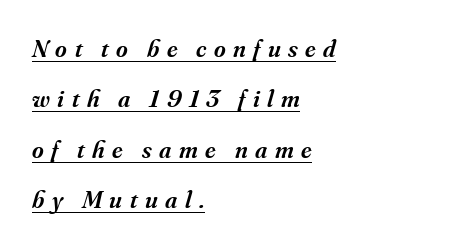
Honestly, the underline is the first thing you notice here. Compared with an ordinary text face, these strokes are moderately heavier — a semibold. The rendering applies a slant to the glyphs. How would I describe the line gaps? Wide and relaxed. If you drew a ruler down the left edge, every line would touch it. Observe the wide spacing: letters keep a clear distance from each other.
